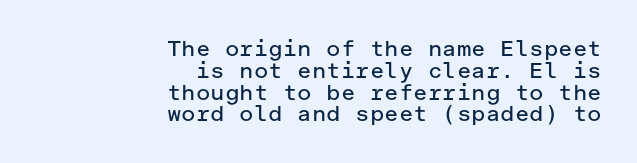
The image shows 22 px text type, upright; set right-aligned, tight line spacing (0.99x), normal letter spacing, not underlined.
